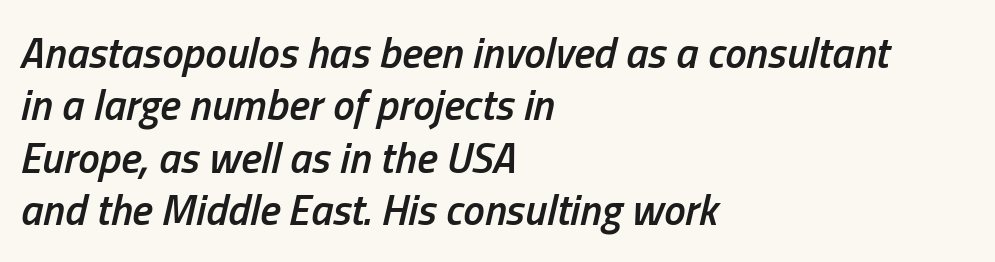
The image shows 43 px semibold, condensed type, italic (leaning right); set left-aligned, line spacing 1.22x, normal letter spacing, not underlined; low stroke contrast and a medium x-height.
